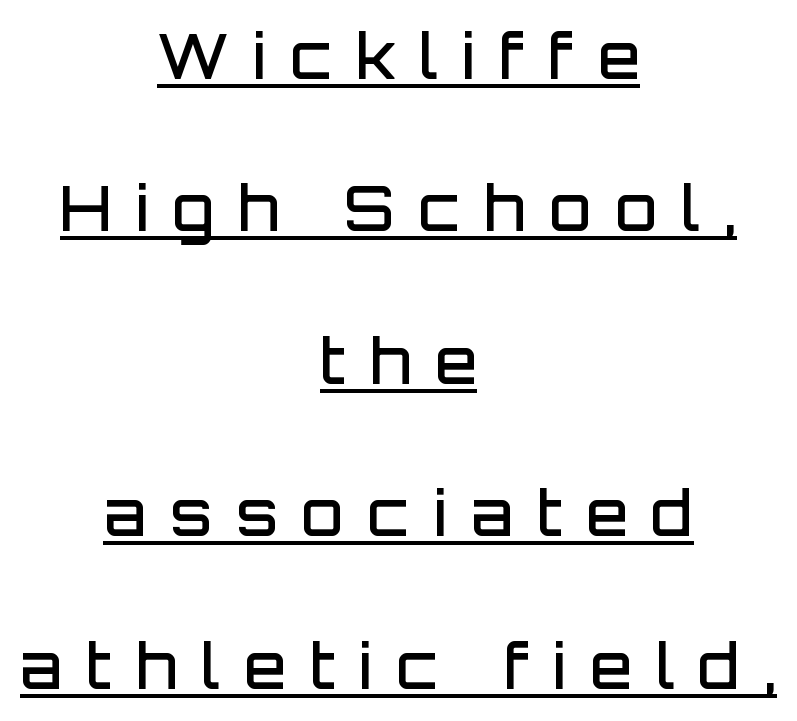
{"serif": "no", "italic": "no", "bold": "semi", "weight": "semibold", "width": "normal", "stroke_contrast": "low", "x_height": "large", "monospaced": "no", "underline": "yes", "align": "center", "line_spacing": "loose", "line_spacing_ratio": 2.5, "letter_spacing": "wide", "letter_spacing_em": 0.39, "glyph_px": 61}
